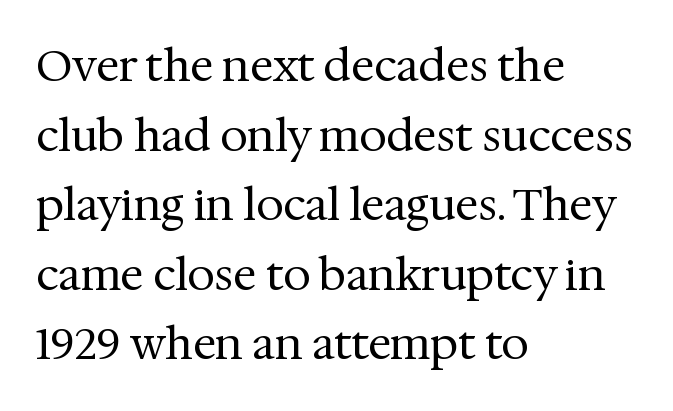
Q: Is the text bold? A: No.
Q: Is the text italic (slanted)? A: No, it is upright.
Q: Is the typeface a serif or a sans-serif typeface? A: Serif.
Q: Is the text underlined? A: No.
Q: How is the paragraph aligned? A: Left-aligned.
Q: Is the spacing between letters normal or unusually wide? A: Normal.
Q: Is the spacing between lines tight, normal or loose? A: Normal.
Q: Width (condensed, normal, or wide)? A: Normal.
Q: Stroke contrast? A: Medium.
Q: x-height? A: Medium.
Q: Monospaced? A: No.
